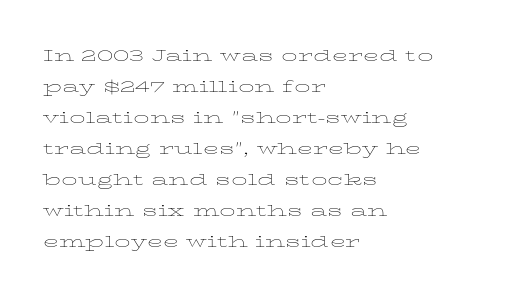
No chunkiness to these letters — they're not bold. The area under the type is left untouched. This rendering uses left alignment, leaving the right contour irregular. The font's upright variant was chosen for this text. Compared with typical body copy, the letter spacing here is the same.
